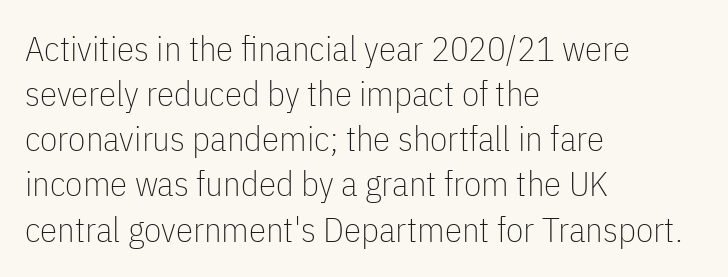
{"serif": "no", "italic": "no", "bold": "no", "weight": "thin", "width": "condensed", "stroke_contrast": "low", "x_height": "medium", "monospaced": "no", "underline": "no", "align": "left", "line_spacing": "normal", "line_spacing_ratio": 1.29, "letter_spacing": "normal", "letter_spacing_em": 0.0, "glyph_px": 35}
